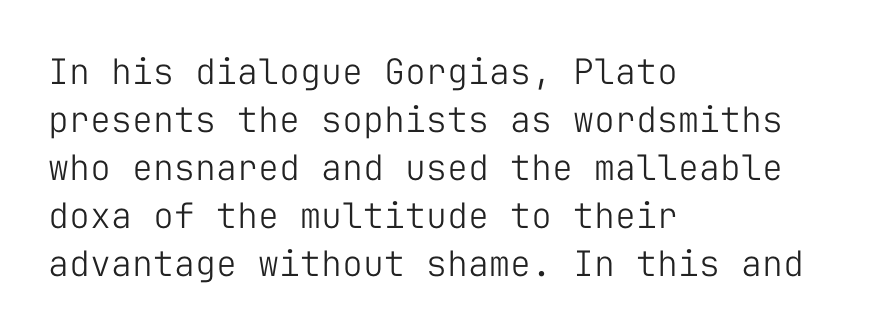
Q: Is the text bold? A: No.
Q: Is the text italic (slanted)? A: No, it is upright.
Q: Is the typeface a serif or a sans-serif typeface? A: Sans-serif.
Q: Is the text underlined? A: No.
Q: How is the paragraph aligned? A: Left-aligned.
Q: Is the spacing between letters normal or unusually wide? A: Normal.
Q: Is the spacing between lines tight, normal or loose? A: Normal.
Q: Width (condensed, normal, or wide)? A: Normal.
Q: Stroke contrast? A: Low.
Q: x-height? A: Medium.
Q: Monospaced? A: Yes.
